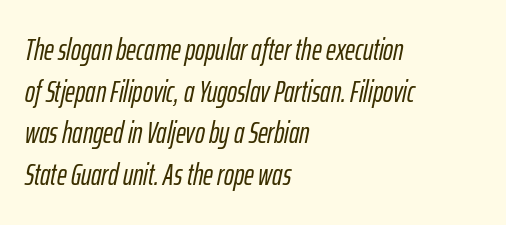
{"italic": "yes", "lean": "right", "slant_degrees": 12, "width": "condensed", "stroke_contrast": "low", "x_height": "medium", "monospaced": "no", "underline": "no", "align": "left", "line_spacing": "normal", "line_spacing_ratio": 1.39, "letter_spacing": "normal", "letter_spacing_em": 0.0, "glyph_px": 30}
